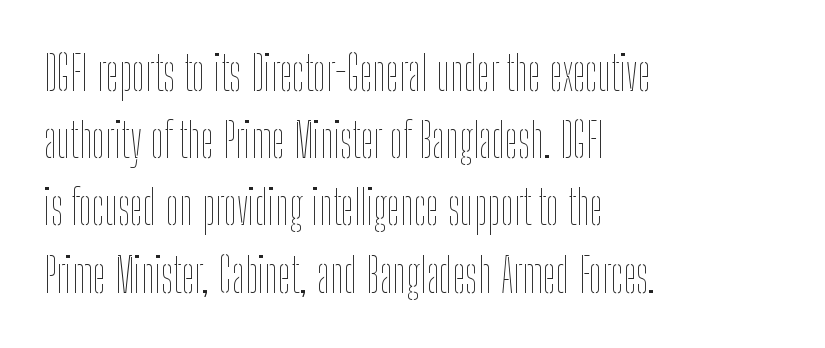
The typography opts for an upright posture over an oblique one. The designer left line spacing at the default. The horizontal fit of the characters is conventional and even. These lines are rendered in a variable-pitch font.
